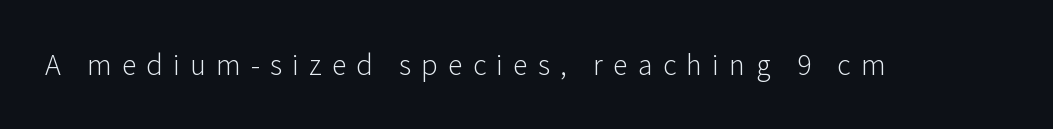
The glyphs in this specimen are sans serif. No chunkiness to these letters — they're not bold. Inter-character spacing is expanded well beyond the font's built-in metrics. Underlining? Definitely not there.
